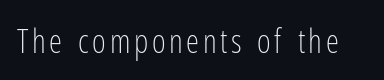
The image shows 33 px light, condensed sans-serif type, upright; set not underlined; low stroke contrast and a medium x-height.
